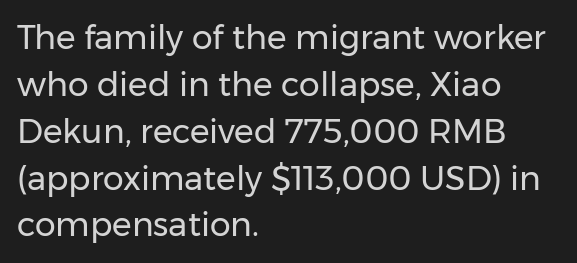
Q: Is the text bold? A: No.
Q: Is the text italic (slanted)? A: No, it is upright.
Q: Is the typeface a serif or a sans-serif typeface? A: Sans-serif.
Q: Is the text underlined? A: No.
Q: How is the paragraph aligned? A: Left-aligned.
Q: Is the spacing between letters normal or unusually wide? A: Normal.
Q: Is the spacing between lines tight, normal or loose? A: Normal.
Q: Width (condensed, normal, or wide)? A: Normal.
Q: Stroke contrast? A: Low.
Q: x-height? A: Medium.
Q: Monospaced? A: No.
